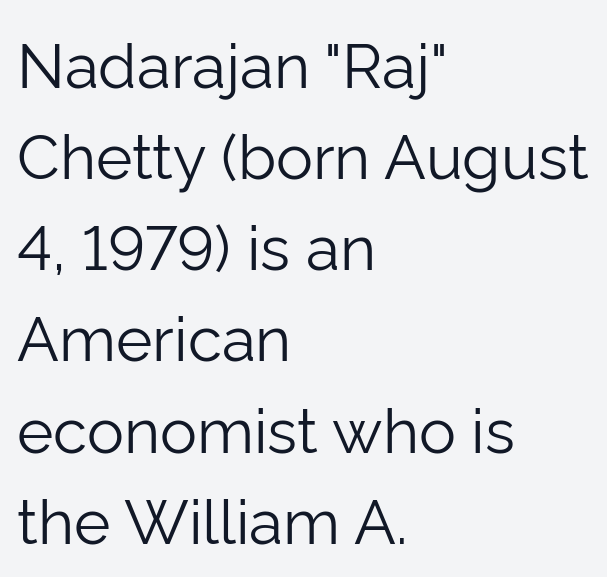
Nope, no serifs anywhere on these letters. Here the designer chose a conventional face with non-uniform glyph widths. Any mark beneath the type? The region is blank. Typeset ragged right — the left edge is the straight one.
